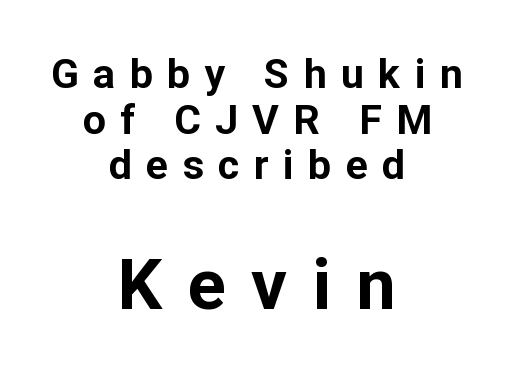
Q: Is the text bold? A: Yes.
Q: Is the text italic (slanted)? A: No, it is upright.
Q: Is the typeface a serif or a sans-serif typeface? A: Sans-serif.
Q: Is the text underlined? A: No.
Q: How is the paragraph aligned? A: Centered.
Q: Is the spacing between letters normal or unusually wide? A: Unusually wide.
Q: Is the spacing between lines tight, normal or loose? A: Tight.
Q: Which block of text is set in a larger size, the first (top) or the second (bottom)? A: The second (bottom) one.
Q: Width (condensed, normal, or wide)? A: Normal.
Q: Stroke contrast? A: Low.
Q: x-height? A: Medium.
Q: Monospaced? A: No.
